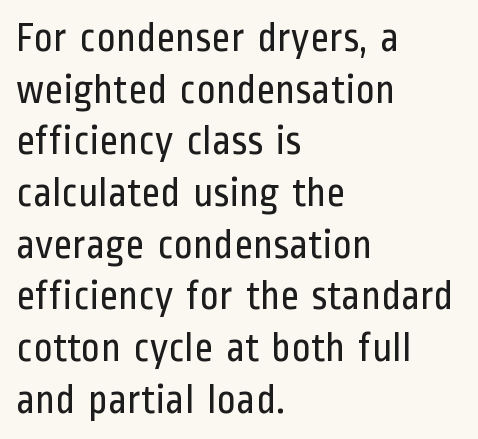
Q: Is the text bold? A: No.
Q: Is the text italic (slanted)? A: No, it is upright.
Q: Is the typeface a serif or a sans-serif typeface? A: Sans-serif.
Q: Is the text underlined? A: No.
Q: How is the paragraph aligned? A: Left-aligned.
Q: Is the spacing between letters normal or unusually wide? A: Normal.
Q: Is the spacing between lines tight, normal or loose? A: Normal.
Q: Width (condensed, normal, or wide)? A: Condensed.
Q: Stroke contrast? A: Low.
Q: x-height? A: Medium.
Q: Monospaced? A: No.
